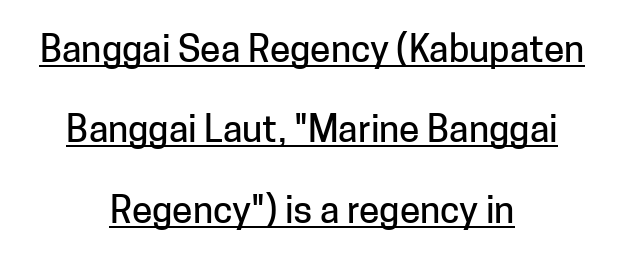
{"serif": "no", "italic": "no", "width": "normal", "stroke_contrast": "low", "x_height": "medium", "monospaced": "no", "underline": "yes", "align": "center", "line_spacing": "loose", "line_spacing_ratio": 2.17, "letter_spacing": "normal", "letter_spacing_em": 0.0, "glyph_px": 37}
